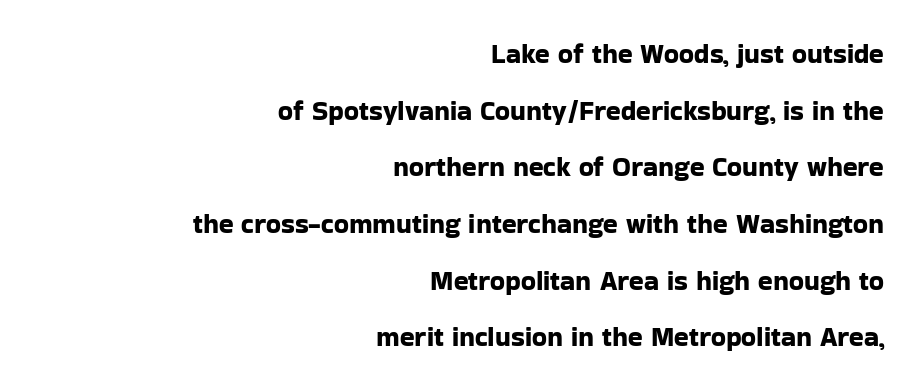
The image shows 27 px text type, upright; set right-aligned, loose line spacing (2.1x), normal letter spacing, not underlined.
